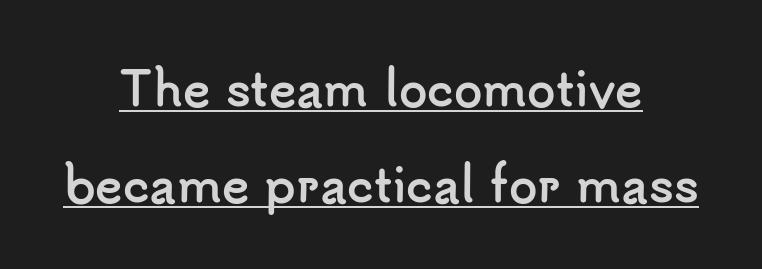
The image shows 46 px semibold sans-serif type, upright; set centered, loose line spacing (2.09x), normal letter spacing, underlined; low stroke contrast and a small x-height.
